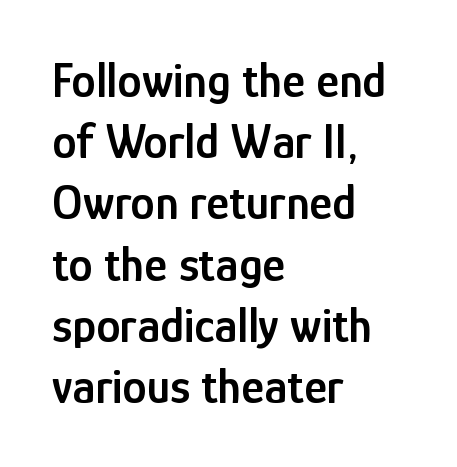
A typesetter would call this leading conventional body-copy spacing. Set as a demibold, roughly 600 on the weight scale. Observe the ordinary spacing: letters are neighbours, not strangers. This sample uses an upright cut, with every glyph sitting square on the baseline.
